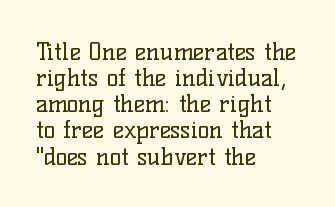
Unlike italic type, these characters show no tilt at all. Successive baselines arrive quickly, one right under another. A classic flush-left, rag-right setting is used for this passage. The specimen omits any rule beneath the text block's lines. The passage shown has conventional tracking throughout.
